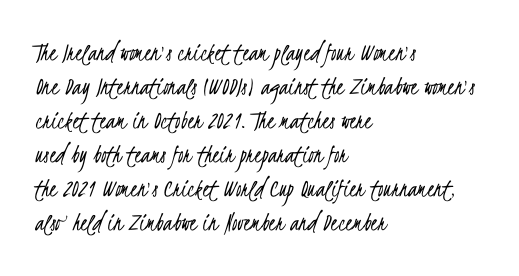
{"bold": "no", "underline": "no", "align": "left", "line_spacing": "normal", "line_spacing_ratio": 1.26, "letter_spacing": "normal", "letter_spacing_em": 0.0, "glyph_px": 27}
